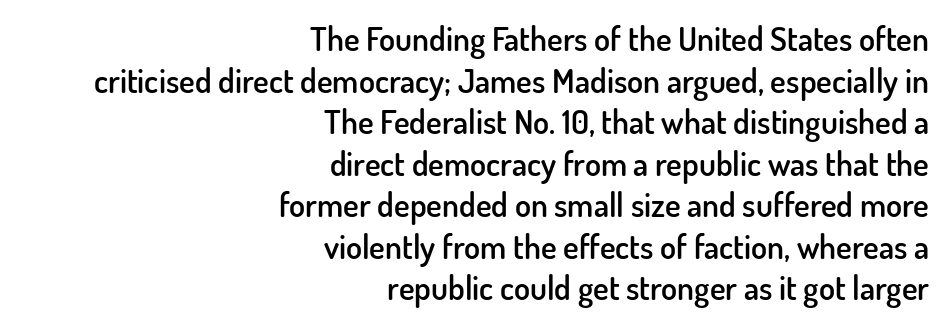
The letters advance in unequal steps, a hallmark of proportional type. This block has exactly the height ordinary leading produces. The passage shown is semibold, sitting just below true bold. Tracking value appears to be zero — textbook default spacing.
